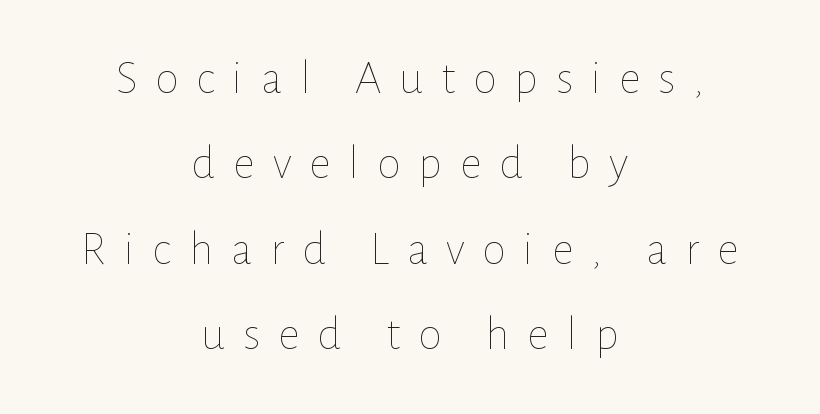
Q: Is the text bold? A: No.
Q: Is the text italic (slanted)? A: No, it is upright.
Q: Is the text underlined? A: No.
Q: How is the paragraph aligned? A: Centered.
Q: Is the spacing between letters normal or unusually wide? A: Unusually wide.
Q: Width (condensed, normal, or wide)? A: Normal.
Q: Stroke contrast? A: Low.
Q: x-height? A: Medium.
Q: Monospaced? A: No.
